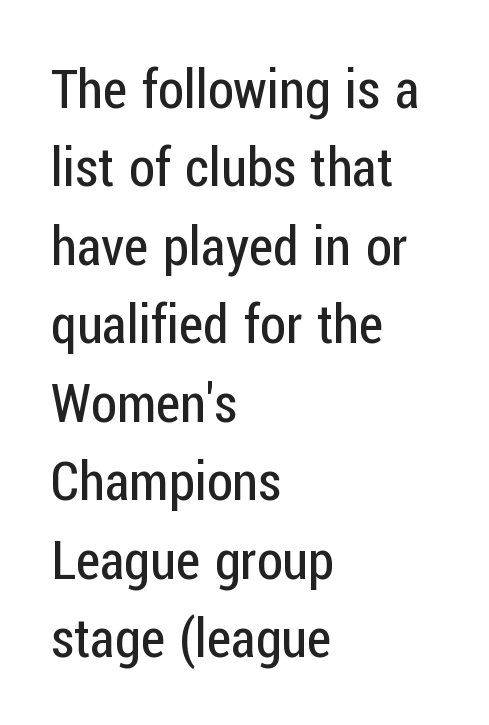
Q: Is the text bold? A: No.
Q: Is the text italic (slanted)? A: No, it is upright.
Q: Is the typeface a serif or a sans-serif typeface? A: Sans-serif.
Q: Is the text underlined? A: No.
Q: How is the paragraph aligned? A: Left-aligned.
Q: Is the spacing between letters normal or unusually wide? A: Normal.
Q: Is the spacing between lines tight, normal or loose? A: Normal.
Q: Width (condensed, normal, or wide)? A: Condensed.
Q: Stroke contrast? A: Low.
Q: x-height? A: Medium.
Q: Monospaced? A: No.
